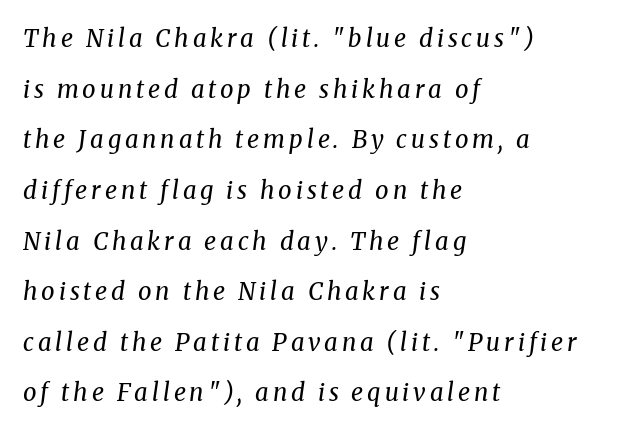
Q: Is the text bold? A: No.
Q: Is the text italic (slanted)? A: Yes, it leans right by about 8 degrees.
Q: Is the text underlined? A: No.
Q: How is the paragraph aligned? A: Left-aligned.
Q: Is the spacing between lines tight, normal or loose? A: Loose.
